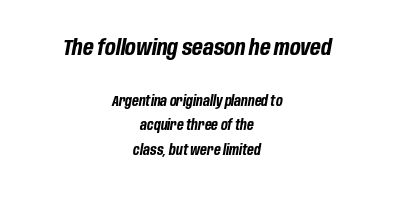
The image shows 22 px bold type, italic (leaning right); set centered, line spacing 1.77x, normal letter spacing, not underlined; the first (top) block is 1.57x larger.
